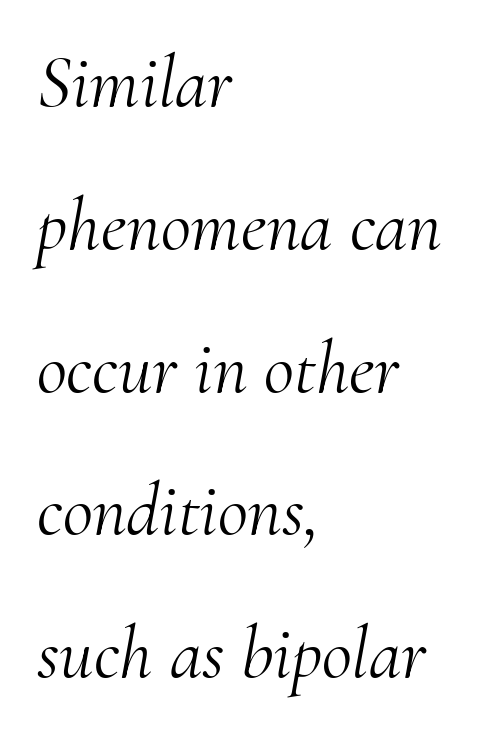
{"serif": "yes", "italic": "yes", "lean": "right", "slant_degrees": 10, "bold": "no", "weight": "light", "width": "normal", "stroke_contrast": "medium", "x_height": "small", "monospaced": "no", "underline": "no", "align": "left", "line_spacing": "loose", "line_spacing_ratio": 1.93, "letter_spacing": "normal", "letter_spacing_em": 0.0, "glyph_px": 74}
